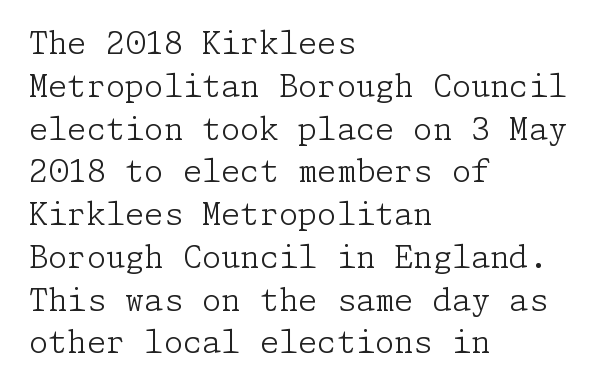
Q: Is the text bold? A: No.
Q: Is the text italic (slanted)? A: No, it is upright.
Q: Is the typeface a serif or a sans-serif typeface? A: Serif.
Q: Is the text underlined? A: No.
Q: How is the paragraph aligned? A: Left-aligned.
Q: Is the spacing between letters normal or unusually wide? A: Normal.
Q: Is the spacing between lines tight, normal or loose? A: Normal.
Q: Width (condensed, normal, or wide)? A: Normal.
Q: Stroke contrast? A: Low.
Q: x-height? A: Medium.
